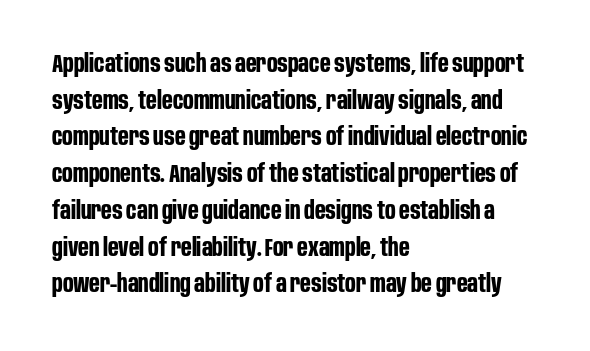
Q: Is the text bold? A: Yes.
Q: Is the text italic (slanted)? A: No, it is upright.
Q: Is the text underlined? A: No.
Q: How is the paragraph aligned? A: Left-aligned.
Q: Is the spacing between letters normal or unusually wide? A: Normal.
Q: Is the spacing between lines tight, normal or loose? A: Normal.
